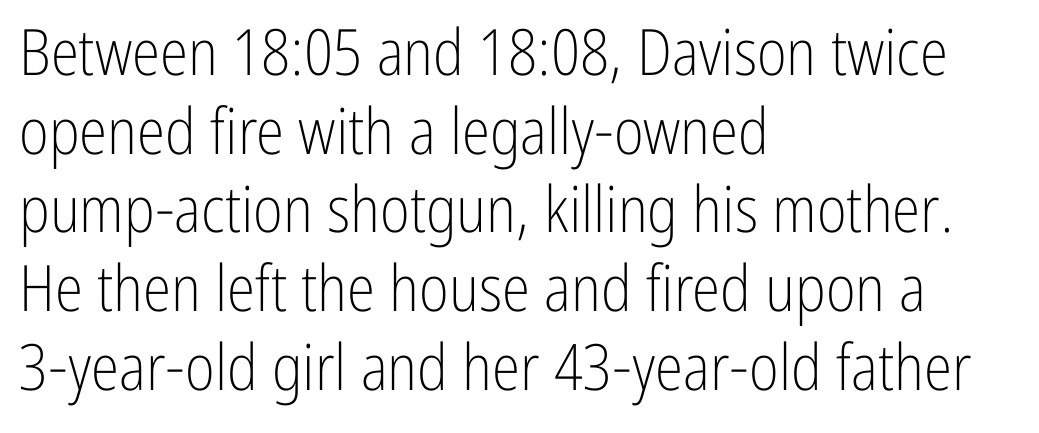
{"serif": "no", "italic": "no", "bold": "no", "weight": "light", "width": "condensed", "stroke_contrast": "low", "x_height": "medium", "monospaced": "no", "underline": "no", "align": "left", "line_spacing_ratio": 1.23, "letter_spacing": "normal", "letter_spacing_em": 0.0, "glyph_px": 64}
